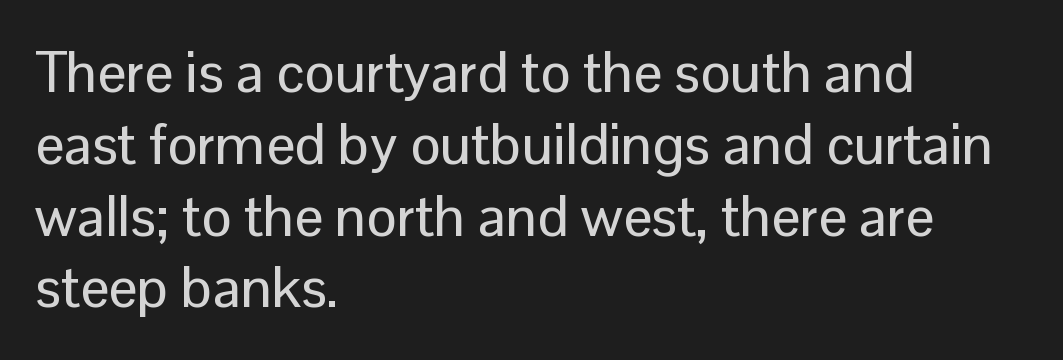
{"serif": "no", "italic": "no", "width": "normal", "stroke_contrast": "low", "x_height": "medium", "monospaced": "no", "underline": "no", "align": "left", "line_spacing": "normal", "line_spacing_ratio": 1.26, "letter_spacing": "normal", "letter_spacing_em": 0.0, "glyph_px": 57}
